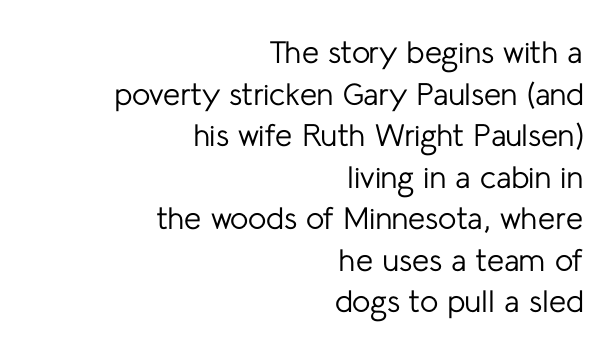
Q: Is the text bold? A: No.
Q: Is the text italic (slanted)? A: No, it is upright.
Q: Is the typeface a serif or a sans-serif typeface? A: Sans-serif.
Q: Is the text underlined? A: No.
Q: How is the paragraph aligned? A: Right-aligned.
Q: Is the spacing between letters normal or unusually wide? A: Normal.
Q: Is the spacing between lines tight, normal or loose? A: Normal.
Q: Width (condensed, normal, or wide)? A: Normal.
Q: Stroke contrast? A: Low.
Q: x-height? A: Medium.
Q: Monospaced? A: No.
